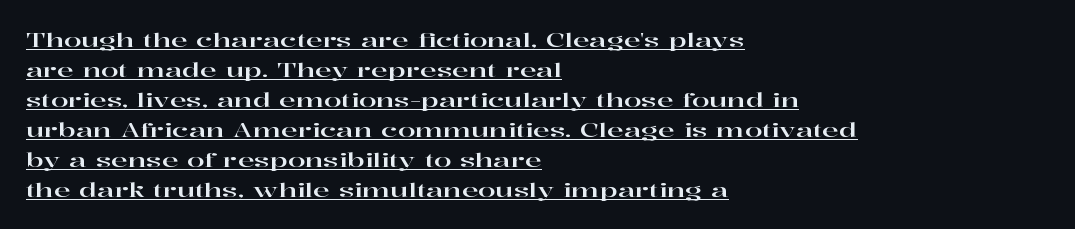
The lettering holds an erect, upright posture throughout. Layout note: lines flush left. Has an underline been added? It has. A normal amount of white space separates one row of letters from the next.
